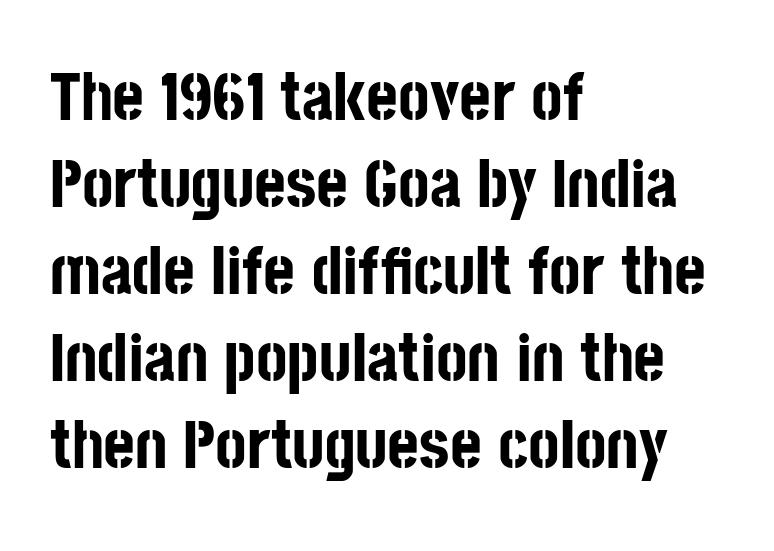
{"serif": "no", "italic": "no", "bold": "yes", "weight": "bold", "width": "condensed", "stroke_contrast": "low", "x_height": "large", "monospaced": "no", "underline": "no", "align": "left", "line_spacing": "normal", "line_spacing_ratio": 1.28, "letter_spacing": "normal", "letter_spacing_em": 0.0, "glyph_px": 68}
